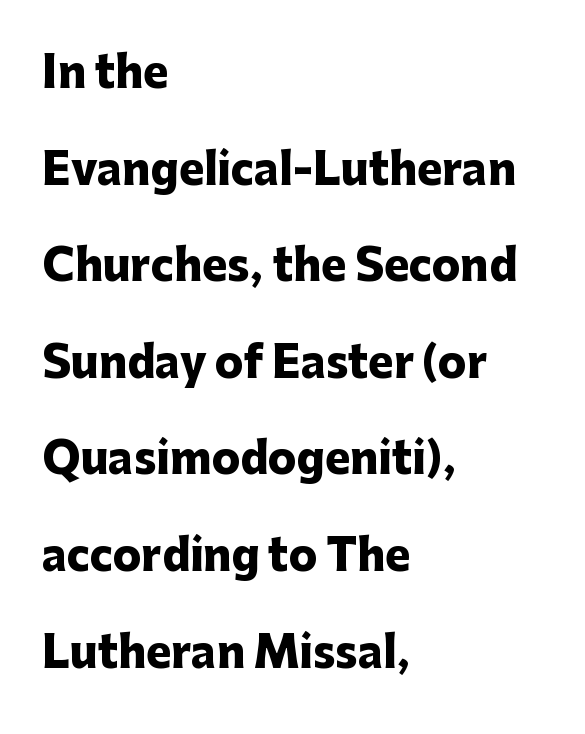
Q: Is the text bold? A: Yes.
Q: Is the text italic (slanted)? A: No, it is upright.
Q: Is the typeface a serif or a sans-serif typeface? A: Sans-serif.
Q: Is the text underlined? A: No.
Q: How is the paragraph aligned? A: Left-aligned.
Q: Is the spacing between letters normal or unusually wide? A: Normal.
Q: Is the spacing between lines tight, normal or loose? A: Loose.
Q: Width (condensed, normal, or wide)? A: Normal.
Q: Stroke contrast? A: Low.
Q: x-height? A: Medium.
Q: Monospaced? A: No.
